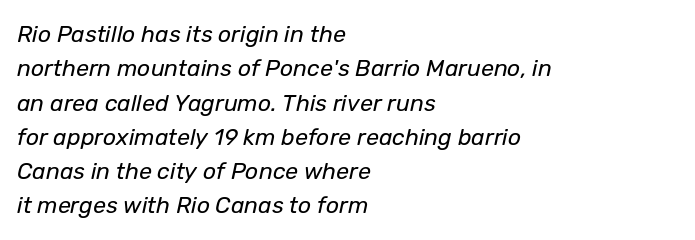
{"italic": "yes", "lean": "right", "slant_degrees": 12, "bold": "no", "underline": "no", "align": "left", "line_spacing": "normal", "line_spacing_ratio": 1.49, "letter_spacing": "normal", "letter_spacing_em": 0.0, "glyph_px": 23}
